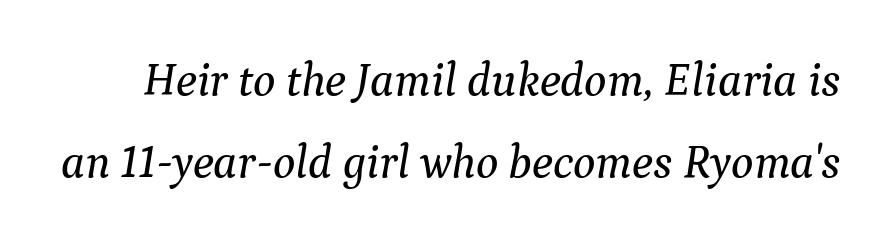
{"serif": "yes", "italic": "yes", "lean": "right", "slant_degrees": 9, "width": "normal", "stroke_contrast": "medium", "x_height": "medium", "monospaced": "no", "underline": "no", "line_spacing_ratio": 1.75, "letter_spacing": "normal", "letter_spacing_em": 0.0, "glyph_px": 47}
